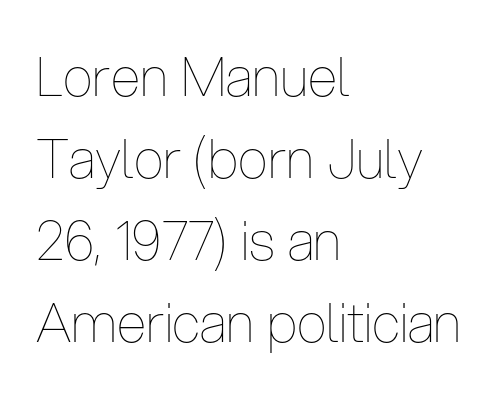
Q: Is the text bold? A: No.
Q: Is the text italic (slanted)? A: No, it is upright.
Q: Is the text underlined? A: No.
Q: How is the paragraph aligned? A: Left-aligned.
Q: Is the spacing between letters normal or unusually wide? A: Normal.
Q: Is the spacing between lines tight, normal or loose? A: Normal.
Q: Width (condensed, normal, or wide)? A: Condensed.
Q: Stroke contrast? A: Low.
Q: x-height? A: Medium.
Q: Monospaced? A: No.
